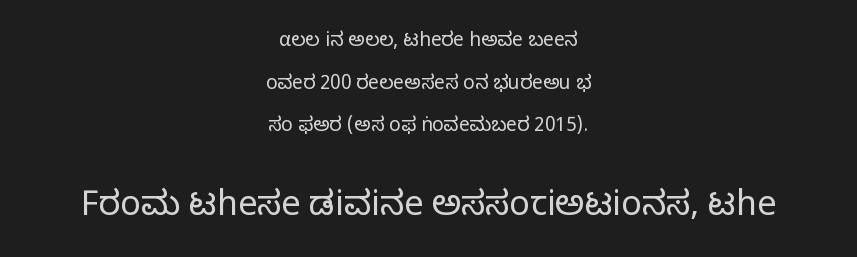
The image shows 34 px light sans-serif type, upright; set centered, loose line spacing (2.24x), normal letter spacing, not underlined; the second (bottom) block is 1.79x larger; low stroke contrast and a medium x-height.
